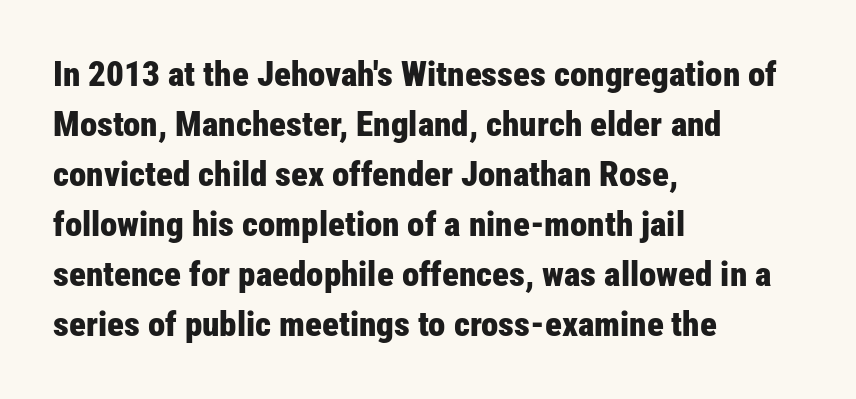
{"serif": "no", "italic": "no", "bold": "yes", "weight": "bold", "width": "condensed", "stroke_contrast": "low", "x_height": "medium", "monospaced": "no", "underline": "no", "align": "left", "line_spacing": "normal", "line_spacing_ratio": 1.43, "letter_spacing": "normal", "letter_spacing_em": 0.0, "glyph_px": 35}
